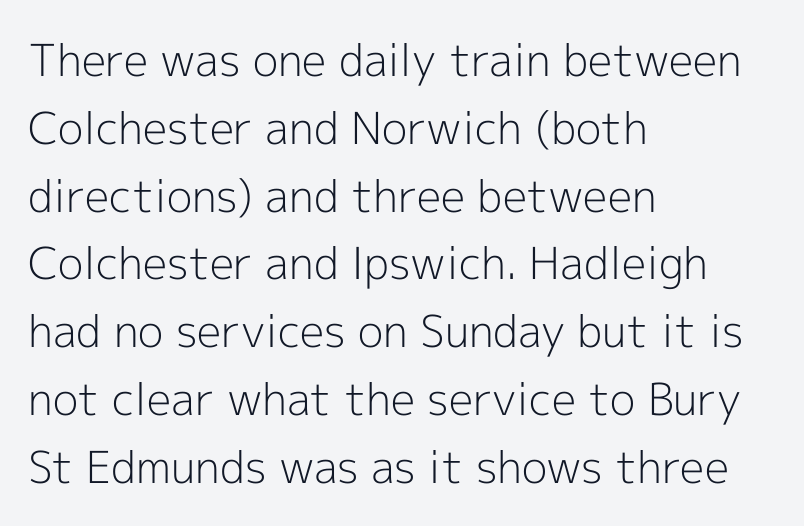
The image shows 44 px light sans-serif type, upright; set left-aligned, normal line spacing (1.54x), normal letter spacing, not underlined; a medium x-height.
